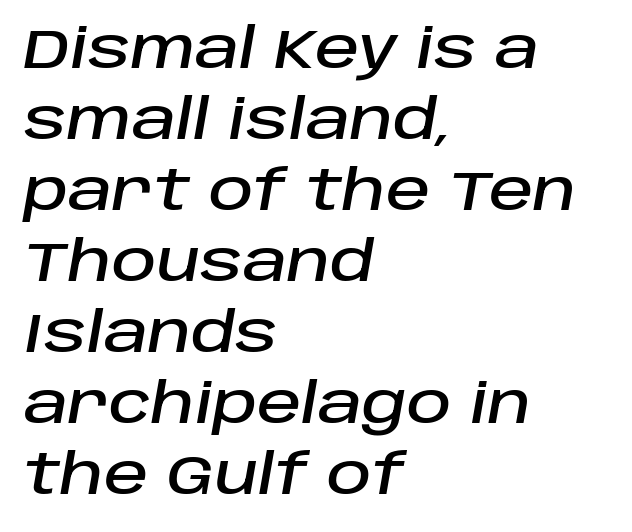
The image shows 55 px text type, italic (leaning right); set left-aligned, normal line spacing (1.29x), normal letter spacing, not underlined; low stroke contrast and a large x-height.
